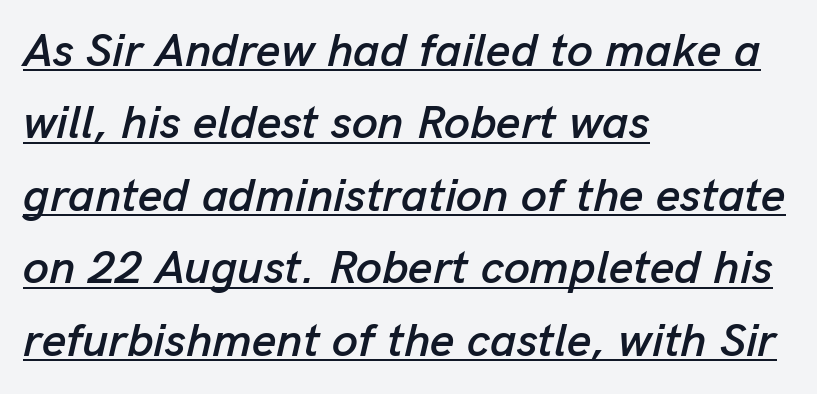
Q: Is the text italic (slanted)? A: Yes, it leans right by about 13 degrees.
Q: Is the text underlined? A: Yes.
Q: How is the paragraph aligned? A: Left-aligned.
Q: Is the spacing between letters normal or unusually wide? A: Normal.
Q: Is the spacing between lines tight, normal or loose? A: Normal.
Q: Width (condensed, normal, or wide)? A: Normal.
Q: Stroke contrast? A: Low.
Q: x-height? A: Medium.
Q: Monospaced? A: No.
